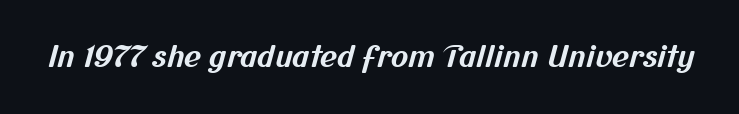
This sample has the flowing, uneven cadence of proportional lettering. Quick note: underline off. Summary of weight: heavy, a full bold. Serif or sans? Sans — the stroke terminals are bare. How are the letters spaced? Ordinarily, with no added tracking.
